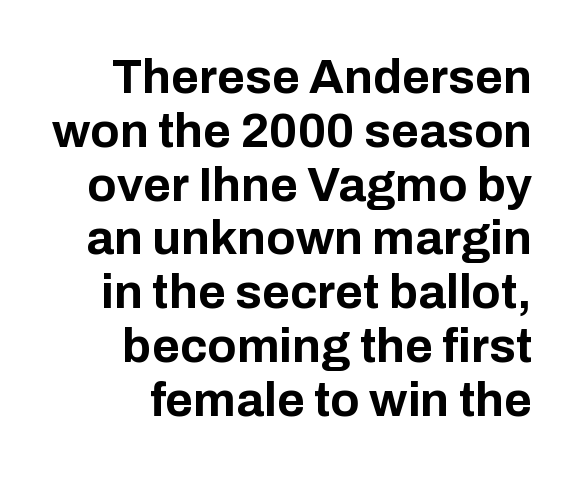
{"serif": "no", "italic": "no", "bold": "yes", "weight": "bold", "width": "normal", "stroke_contrast": "low", "x_height": "medium", "monospaced": "no", "underline": "no", "align": "right", "line_spacing": "tight", "line_spacing_ratio": 1.12, "letter_spacing": "normal", "letter_spacing_em": 0.0, "glyph_px": 48}
